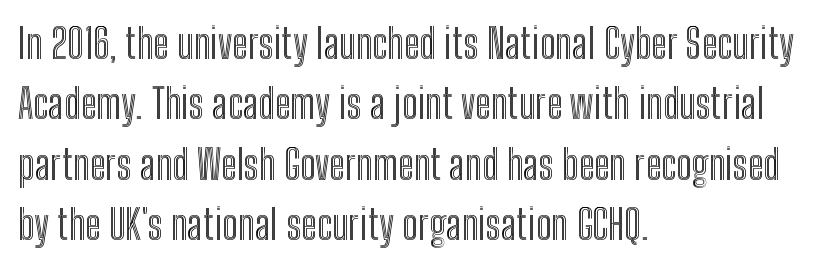
The image shows 41 px condensed type, upright; set left-aligned, normal line spacing (1.47x), normal letter spacing, not underlined; a medium x-height.
